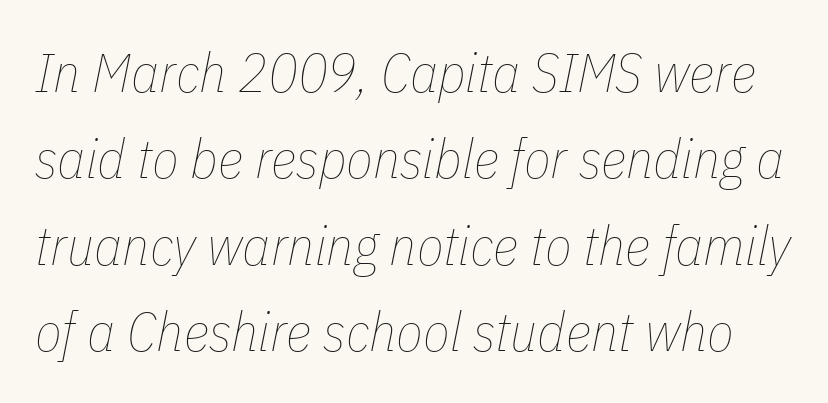
Does the lettering tilt? It does — this is italic. You could not count columns in this text — the font is proportionally spaced. Standard letterfit; no display-style spreading of the glyphs. The words here are not underlined. Compared with a typical body face, this is equally light or lighter still.
